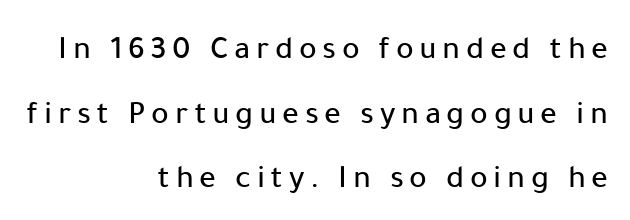
{"serif": "no", "italic": "no", "width": "normal", "stroke_contrast": "low", "x_height": "medium", "monospaced": "no", "underline": "no", "align": "right", "line_spacing": "loose", "line_spacing_ratio": 1.96, "glyph_px": 33}
